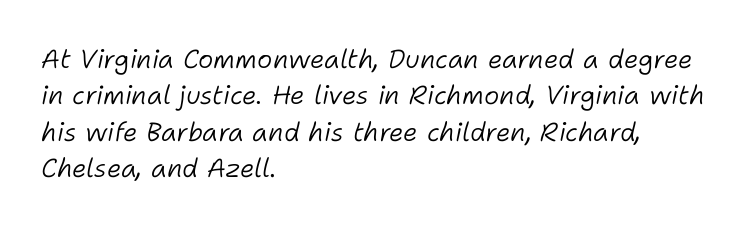
Is the type heavy? It reads as light-to-regular instead. A normal amount of white space separates one row of letters from the next. Teacher's note: observe the even left margin — that is flush-left alignment. Inter-character spacing is left at the font's built-in metrics. Underline: absent.
